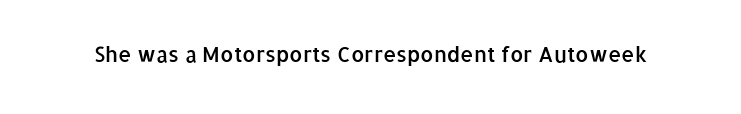
Typesetter's note: demi weight, one step under bold. The specimen omits any rule beneath the text block's lines. Is there any slant? The stems are plumb. Does extra space separate the letters? No, they use regular spacing.
